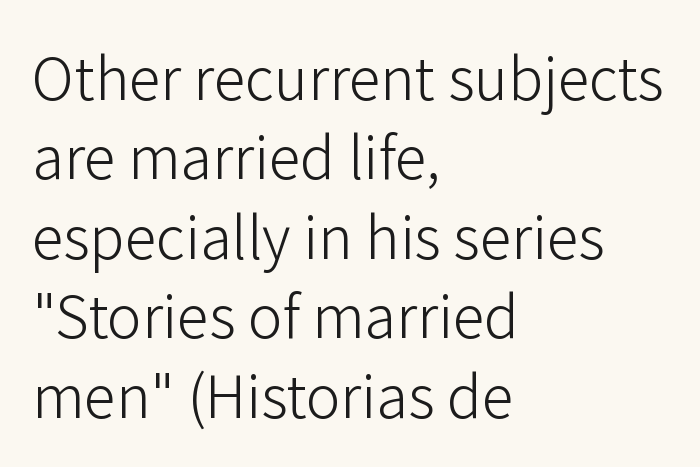
Q: Is the text bold? A: No.
Q: Is the text italic (slanted)? A: No, it is upright.
Q: Is the typeface a serif or a sans-serif typeface? A: Sans-serif.
Q: Is the text underlined? A: No.
Q: How is the paragraph aligned? A: Left-aligned.
Q: Is the spacing between letters normal or unusually wide? A: Normal.
Q: Is the spacing between lines tight, normal or loose? A: Normal.
Q: Width (condensed, normal, or wide)? A: Normal.
Q: Stroke contrast? A: Low.
Q: x-height? A: Medium.
Q: Monospaced? A: No.
